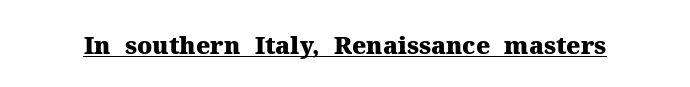
{"italic": "no", "bold": "yes", "underline": "yes", "letter_spacing": "normal", "letter_spacing_em": 0.0, "glyph_px": 24}
